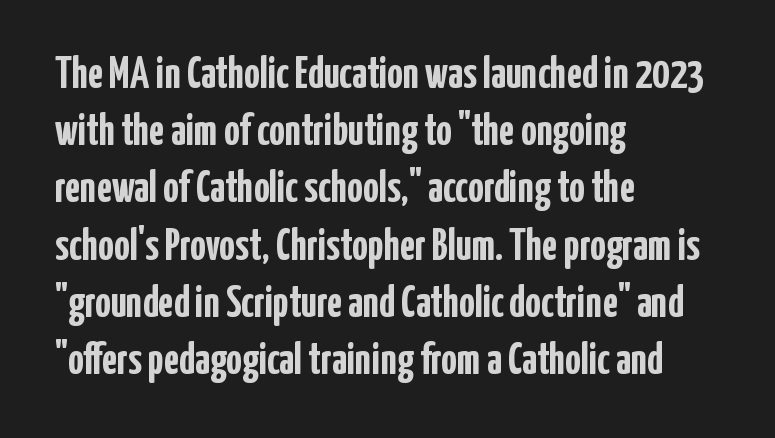
Honestly, the letter spacing is just normal — you wouldn't notice it. These lines are rendered in a variable-pitch font. Plain, unruled lines of type. This rendering employs a face without finishing strokes, i.e., a sans-serif. In CSS terms this would be text-align: left.
